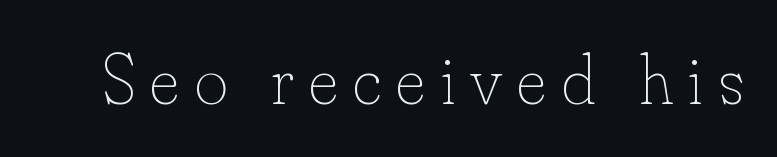
{"italic": "no", "bold": "no", "weight": "thin", "width": "normal", "stroke_contrast": "low", "x_height": "small", "monospaced": "no", "underline": "no", "letter_spacing": "wide", "letter_spacing_em": 0.22, "glyph_px": 71}
